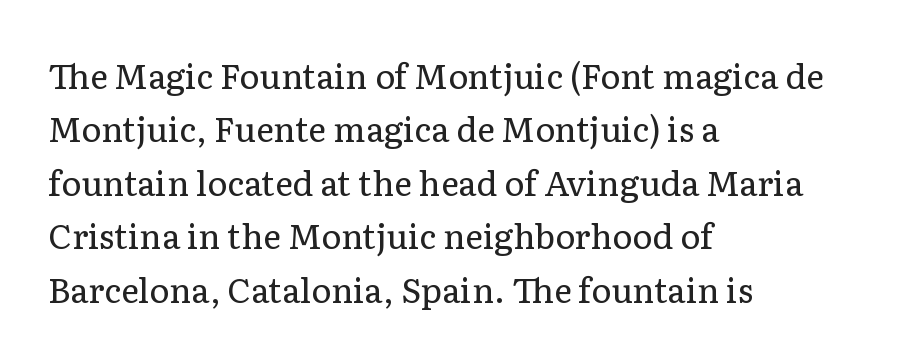
{"serif": "yes", "italic": "no", "bold": "no", "weight": "regular", "width": "normal", "stroke_contrast": "low", "x_height": "medium", "monospaced": "no", "underline": "no", "align": "left", "line_spacing": "normal", "line_spacing_ratio": 1.57, "letter_spacing": "normal", "letter_spacing_em": 0.0, "glyph_px": 34}
